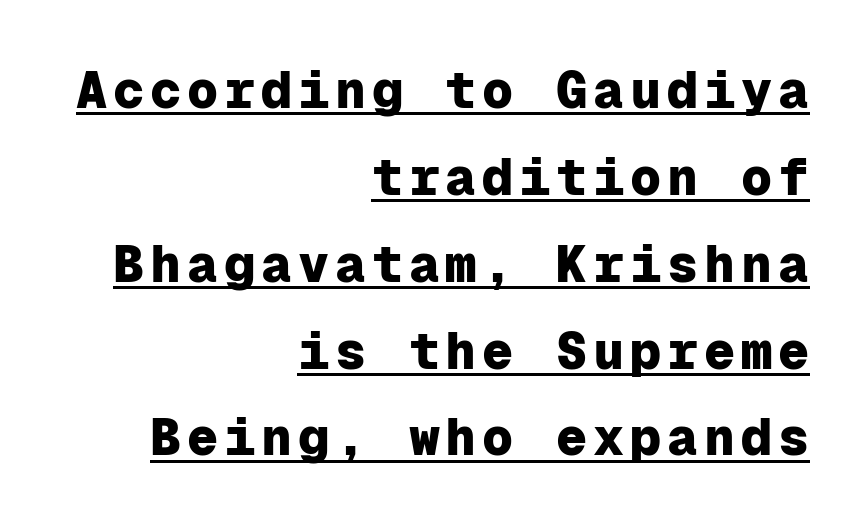
{"serif": "no", "italic": "no", "bold": "yes", "weight": "heavy", "width": "normal", "stroke_contrast": "low", "x_height": "medium", "monospaced": "yes", "underline": "yes", "align": "right", "line_spacing": "normal", "line_spacing_ratio": 1.67, "glyph_px": 52}
